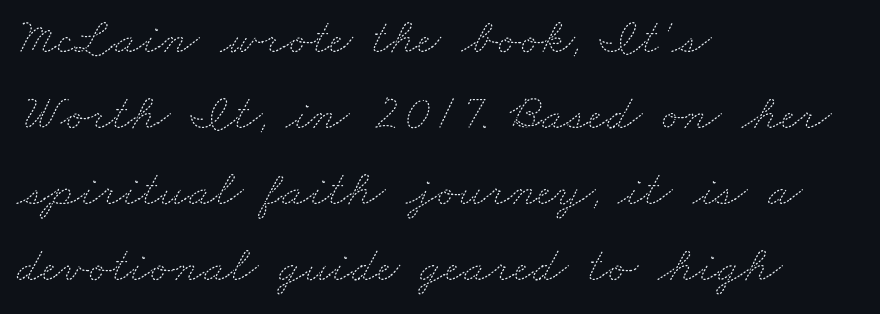
Does extra space separate the letters? No, they use regular spacing. The letters look calm and open, with moderate or lighter stems. Proportional: the letters do not fall into vertical columns. Compared with a centered layout, this one pins lines to the left instead. Lines of text with bare space underneath.
